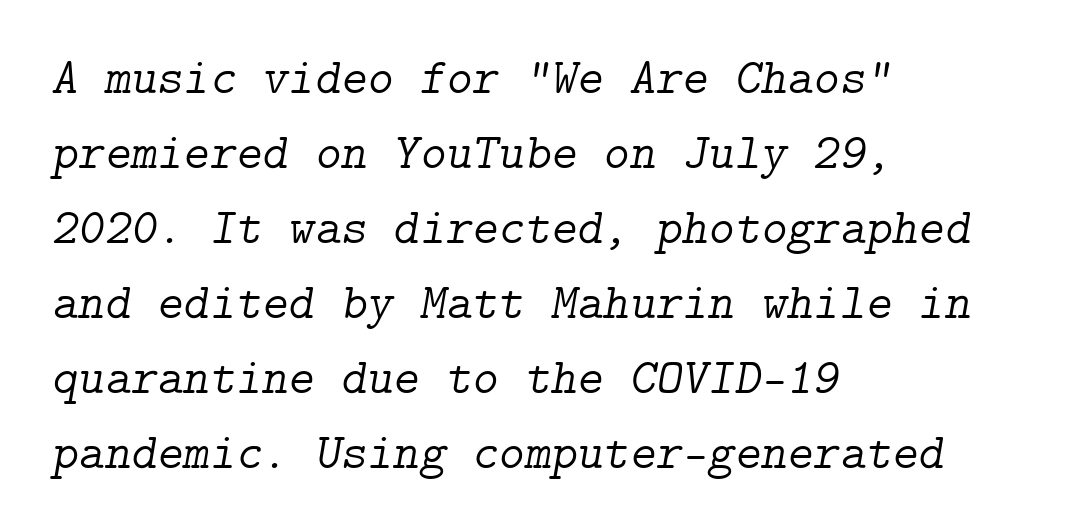
{"serif": "yes", "italic": "yes", "lean": "right", "slant_degrees": 9, "bold": "no", "weight": "light", "width": "normal", "stroke_contrast": "low", "x_height": "medium", "underline": "no", "align": "left", "line_spacing": "normal", "line_spacing_ratio": 1.5, "letter_spacing": "normal", "letter_spacing_em": 0.0, "glyph_px": 50}
